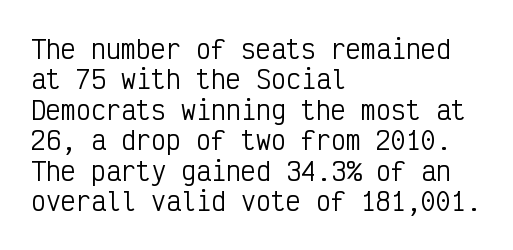
Q: Is the text bold? A: No.
Q: Is the text italic (slanted)? A: No, it is upright.
Q: Is the text underlined? A: No.
Q: How is the paragraph aligned? A: Left-aligned.
Q: Is the spacing between letters normal or unusually wide? A: Normal.
